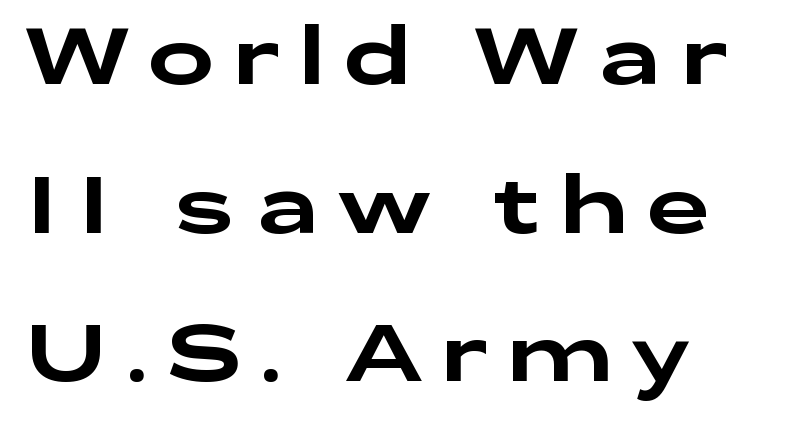
{"serif": "no", "italic": "no", "width": "wide", "stroke_contrast": "low", "x_height": "medium", "monospaced": "no", "underline": "no", "align": "left", "line_spacing_ratio": 1.88, "letter_spacing": "wide", "letter_spacing_em": 0.25, "glyph_px": 79}
